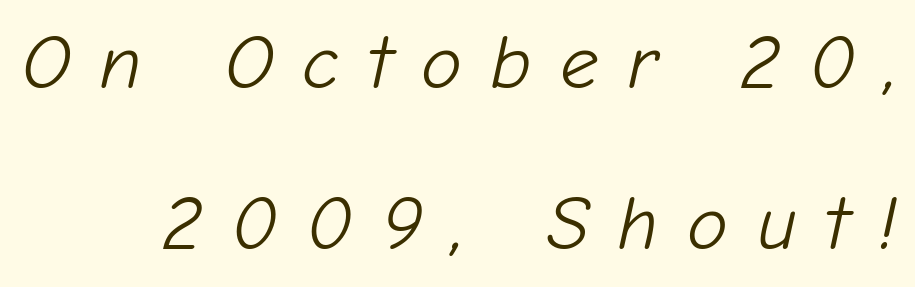
{"italic": "yes", "lean": "right", "slant_degrees": 12, "bold": "no", "weight": "light", "width": "normal", "stroke_contrast": "low", "x_height": "medium", "monospaced": "no", "underline": "no", "line_spacing": "loose", "line_spacing_ratio": 2.09, "letter_spacing": "wide", "letter_spacing_em": 0.37, "glyph_px": 77}
